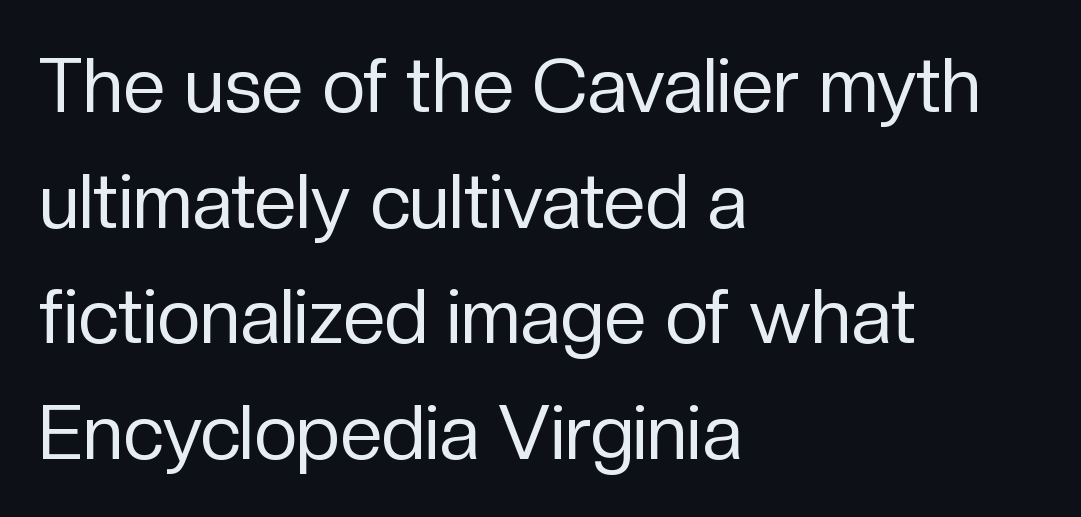
The image shows 76 px regular-weight sans-serif type, upright; set left-aligned, normal line spacing (1.52x), normal letter spacing, not underlined; low stroke contrast and a medium x-height.
